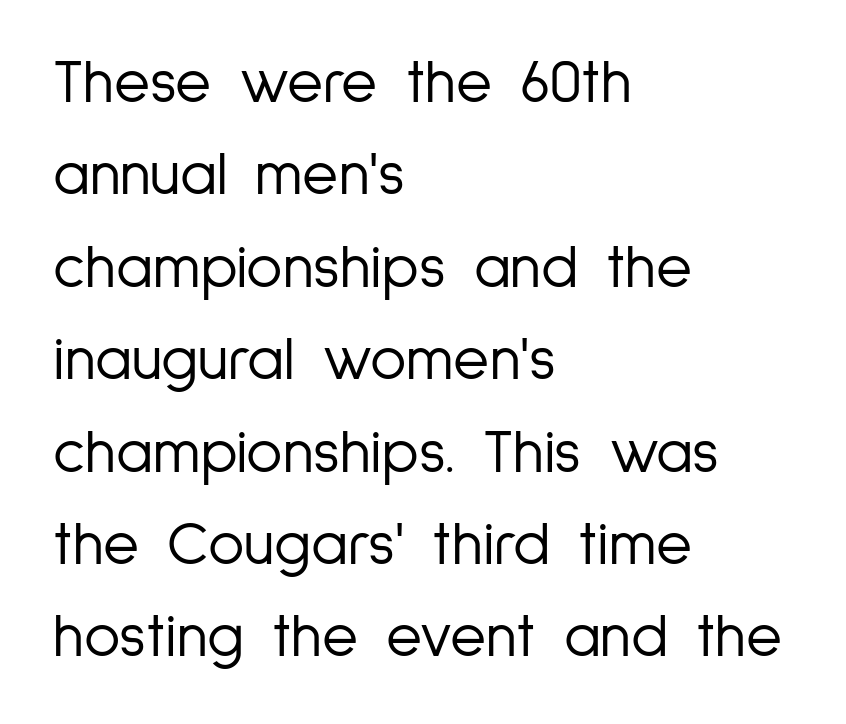
{"serif": "no", "italic": "no", "bold": "no", "weight": "light", "width": "condensed", "stroke_contrast": "low", "x_height": "medium", "monospaced": "no", "underline": "no", "align": "left", "line_spacing": "normal", "line_spacing_ratio": 1.49, "letter_spacing": "normal", "letter_spacing_em": 0.0, "glyph_px": 62}
